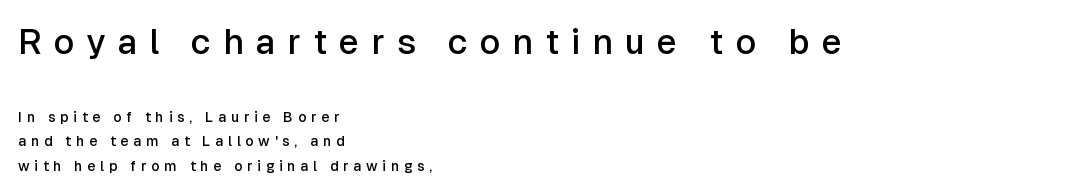
The image shows 35 px semibold sans-serif type, upright; set left-aligned, line spacing 1.74x, unusually wide letter spacing (+0.34 em), not underlined; the first (top) block is 2.5x larger; low stroke contrast and a medium x-height.
